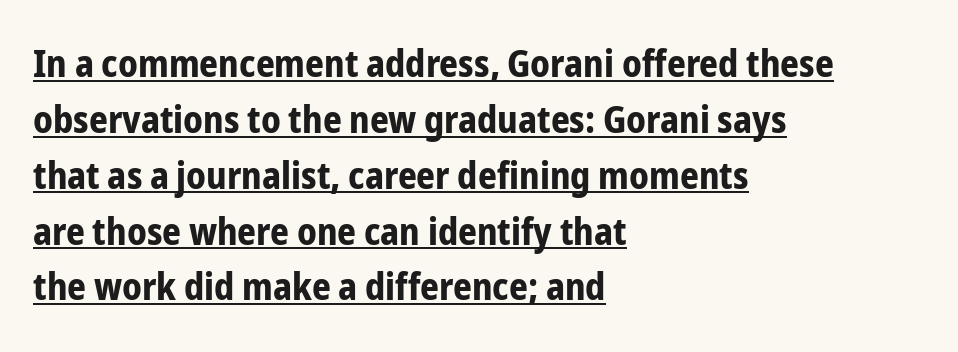
The image shows 37 px bold, condensed sans-serif type, upright; set left-aligned, normal line spacing (1.51x), normal letter spacing, underlined; low stroke contrast and a medium x-height.
